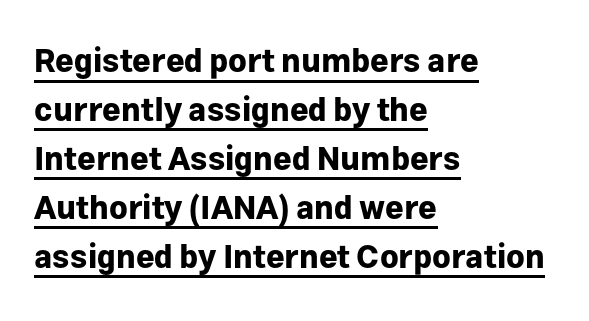
{"serif": "no", "italic": "no", "bold": "yes", "weight": "bold", "width": "normal", "stroke_contrast": "low", "x_height": "medium", "monospaced": "no", "underline": "yes", "align": "left", "line_spacing": "normal", "line_spacing_ratio": 1.53, "letter_spacing": "normal", "letter_spacing_em": 0.0, "glyph_px": 32}
